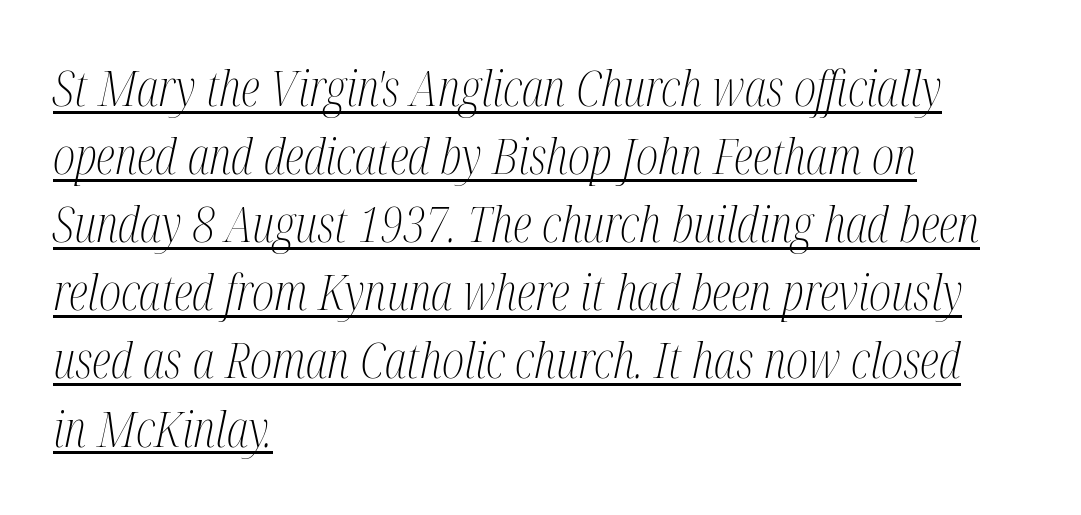
The image shows 49 px light, condensed serif type, italic (leaning right); set left-aligned, normal line spacing (1.39x), normal letter spacing, underlined; medium stroke contrast and a medium x-height.
